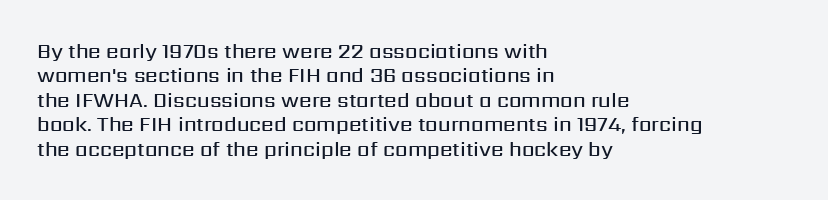
Q: Is the text bold? A: Semi-bold.
Q: Is the text italic (slanted)? A: No, it is upright.
Q: Is the text underlined? A: No.
Q: How is the paragraph aligned? A: Left-aligned.
Q: Is the spacing between letters normal or unusually wide? A: Normal.
